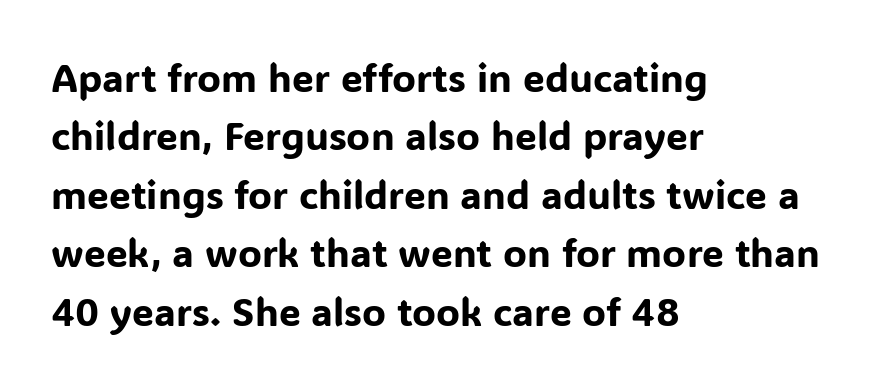
Q: Is the text italic (slanted)? A: No, it is upright.
Q: Is the typeface a serif or a sans-serif typeface? A: Sans-serif.
Q: Is the text underlined? A: No.
Q: How is the paragraph aligned? A: Left-aligned.
Q: Is the spacing between letters normal or unusually wide? A: Normal.
Q: Is the spacing between lines tight, normal or loose? A: Normal.
Q: Width (condensed, normal, or wide)? A: Normal.
Q: Stroke contrast? A: Low.
Q: x-height? A: Medium.
Q: Monospaced? A: No.
